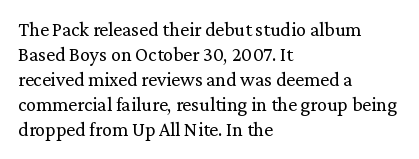
The image shows 20 px text type, upright; set left-aligned, normal line spacing (1.25x), normal letter spacing, not underlined.
